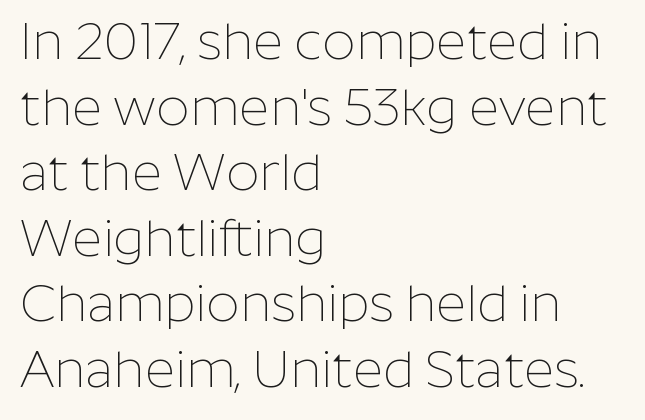
The image shows 52 px thin sans-serif type, upright; set left-aligned, normal line spacing (1.26x), normal letter spacing, not underlined; low stroke contrast and a medium x-height.
